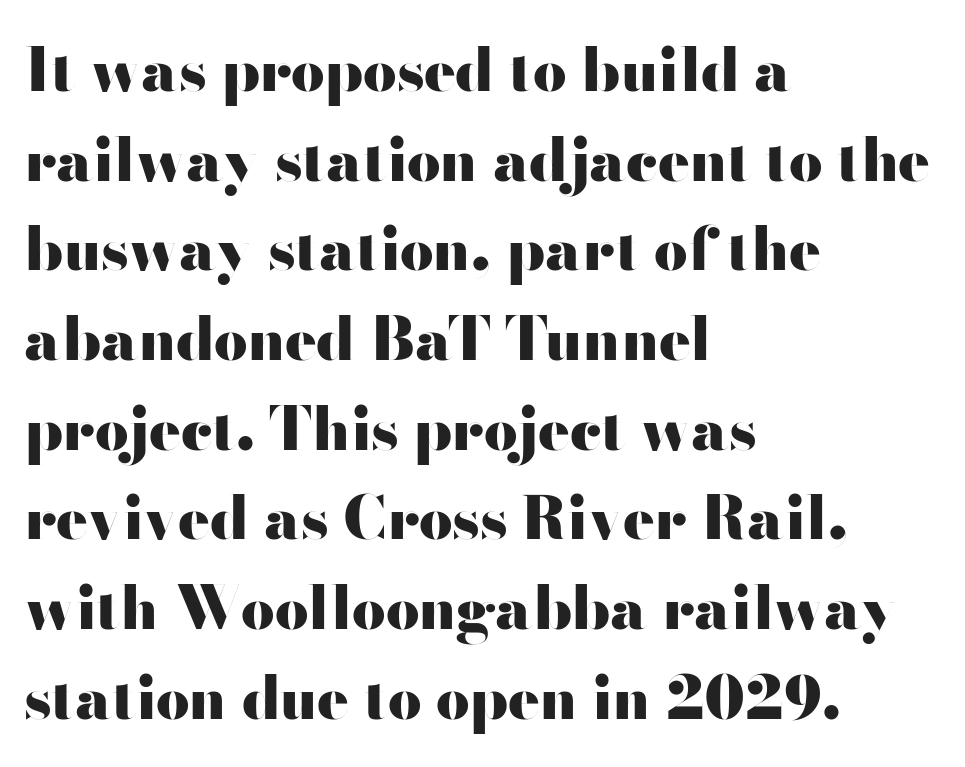
Tracking value appears to be zero — textbook default spacing. Clear beneath every line of the passage. Layout note: lines flush left. You could not count columns in this text — the font is proportionally spaced. When letters stand straight like this, we call the style roman or upright.
